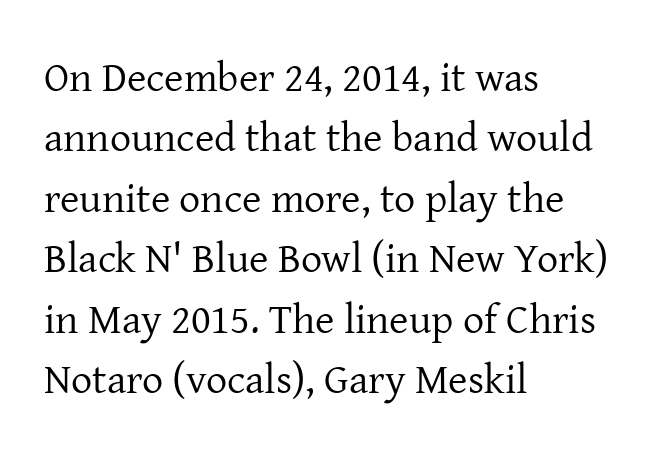
The rendering shows small feet on the letterforms — a serif design. Check under the words: just untouched page. If you measured baseline to baseline, you'd find a middling distance. Is the block centered? No — it sits flush against the left margin. The lettering stays uniformly vertical, giving the passage a roman look. Is the letter spacing exaggerated? No — it looks like the ordinary default.
